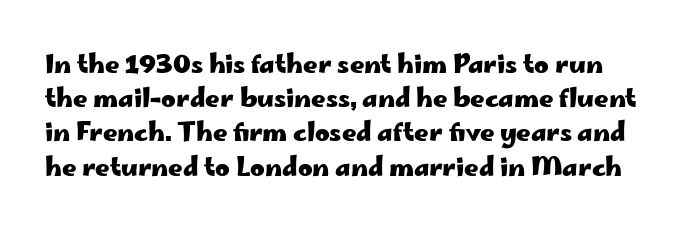
Q: Is the text bold? A: Yes.
Q: Is the text italic (slanted)? A: No, it is upright.
Q: Is the text underlined? A: No.
Q: Is the spacing between letters normal or unusually wide? A: Normal.
Q: Is the spacing between lines tight, normal or loose? A: Normal.
